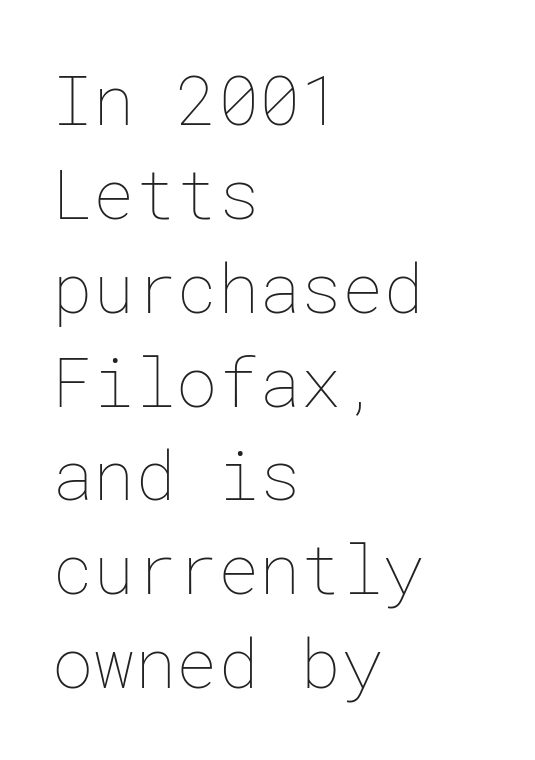
{"italic": "no", "bold": "no", "weight": "thin", "width": "normal", "stroke_contrast": "low", "x_height": "medium", "underline": "no", "align": "left", "line_spacing": "normal", "line_spacing_ratio": 1.36, "letter_spacing": "normal", "letter_spacing_em": 0.0, "glyph_px": 69}
